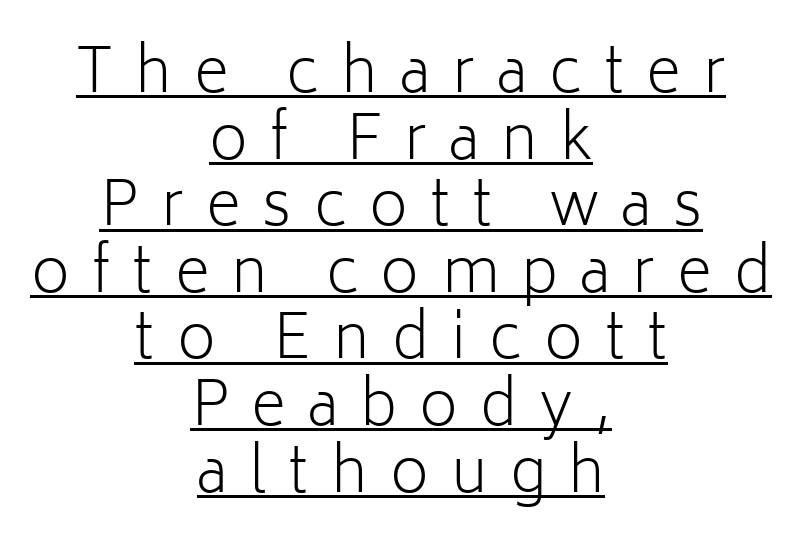
Unlike italic type, these characters show no tilt at all. Is the letter spacing exaggerated? Yes — the characters are pushed far apart. A quiet, ordinary-to-light weight characterises the typeface. The specimen includes a rule beneath the text block's lines. Looks like regular typesetting: each glyph gets only the width it needs.
